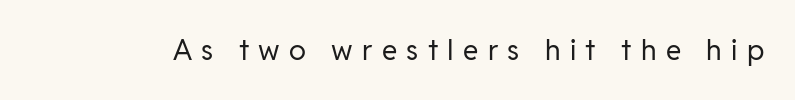
Q: Is the text bold? A: No.
Q: Is the text italic (slanted)? A: No, it is upright.
Q: Is the typeface a serif or a sans-serif typeface? A: Sans-serif.
Q: Is the text underlined? A: No.
Q: Is the spacing between letters normal or unusually wide? A: Unusually wide.
Q: Width (condensed, normal, or wide)? A: Normal.
Q: Stroke contrast? A: Low.
Q: x-height? A: Medium.
Q: Monospaced? A: No.
